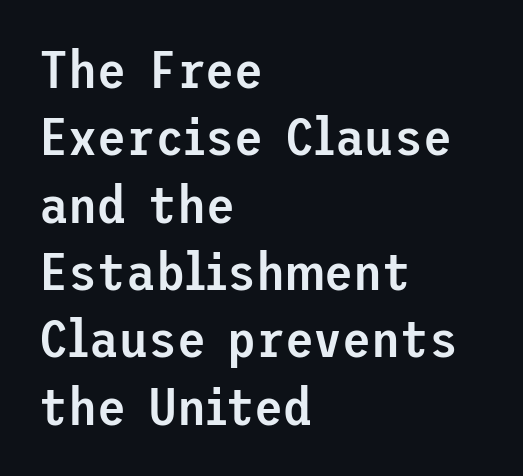
The image shows 53 px semibold sans-serif type, upright; set left-aligned, normal line spacing (1.27x), normal letter spacing, not underlined; low stroke contrast and a medium x-height.
